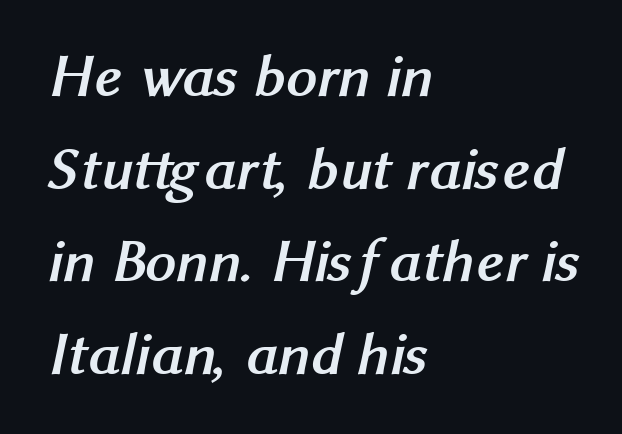
The image shows 61 px semibold sans-serif type; set left-aligned, normal line spacing (1.52x), normal letter spacing, not underlined; medium stroke contrast and a medium x-height.
